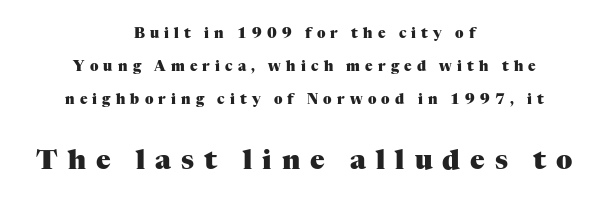
Any mark beneath the type? The region is blank. Does the bottom block carry the larger type? Yes, it does. This is roman type, the default non-slanted kind. The lines are quadded center. Does the leading feel generous? Absolutely, it's lavish.
